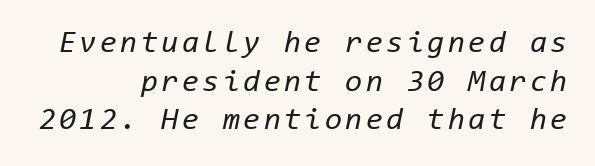
{"italic": "yes", "lean": "right", "slant_degrees": 11, "bold": "no", "weight": "regular", "width": "normal", "stroke_contrast": "low", "x_height": "medium", "monospaced": "yes", "underline": "no", "align": "right", "line_spacing": "normal", "line_spacing_ratio": 1.25, "glyph_px": 31}
